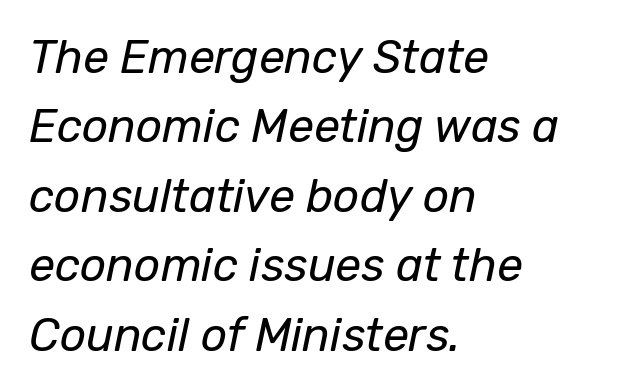
The rendering uses natural spacing where letterforms have individual widths. Quick note: interline space is typical. Decoration check: the copy has no underline. A typesetter would mark this as italic. Students, note that the glyphs here touch the page at normal intervals.
